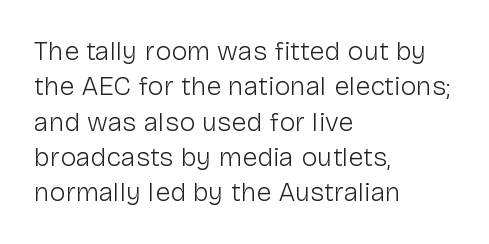
The image shows 27 px text type, upright; set left-aligned, normal line spacing (1.31x), normal letter spacing, not underlined.
